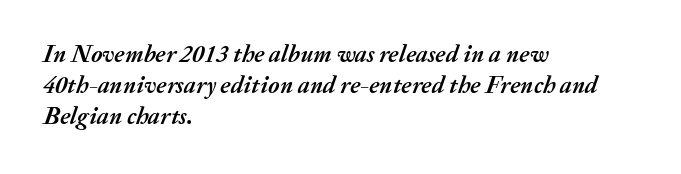
{"italic": "yes", "lean": "right", "slant_degrees": 20, "bold": "yes", "underline": "no", "align": "left", "line_spacing": "normal", "line_spacing_ratio": 1.3, "letter_spacing": "normal", "letter_spacing_em": 0.0, "glyph_px": 24}
